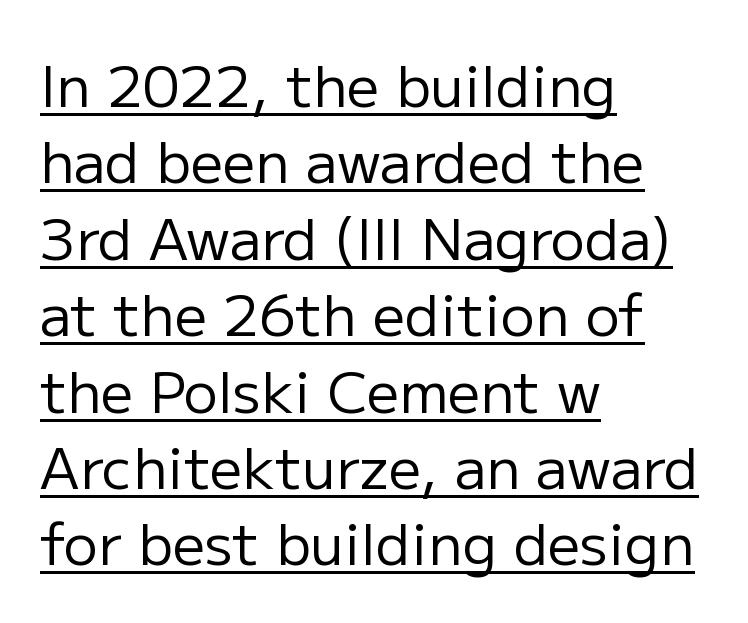
Caption: multi-line text, flush left, ragged right. Character widths vary here, with narrow letters taking less room than wide ones. The designer left line spacing at the default. Serif or sans? Sans — the stroke terminals are bare. On a weight scale, this lands at 450 or below.
